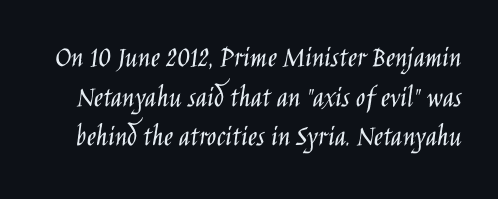
Q: Is the text bold? A: No.
Q: Is the text italic (slanted)? A: Yes.
Q: Is the typeface a serif or a sans-serif typeface? A: Sans-serif.
Q: Is the text underlined? A: No.
Q: Is the spacing between letters normal or unusually wide? A: Normal.
Q: Is the spacing between lines tight, normal or loose? A: Normal.
Q: Width (condensed, normal, or wide)? A: Condensed.
Q: Stroke contrast? A: Low.
Q: x-height? A: Large.
Q: Monospaced? A: No.
